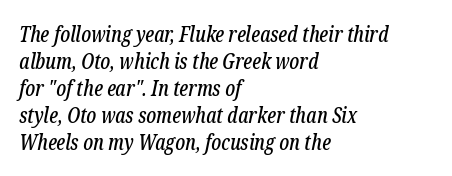
The image shows 21 px text type, italic (leaning right); set left-aligned, normal line spacing (1.28x), normal letter spacing, not underlined.
